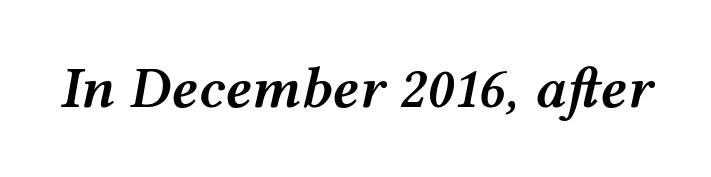
The words here are not underlined. Proportional: the letters do not fall into vertical columns. Notice how the stems are inclined rather than vertical — that's the hallmark of italics. Strokes here are thickened, but only to semibold level. Does extra space separate the letters? No, they use regular spacing.
